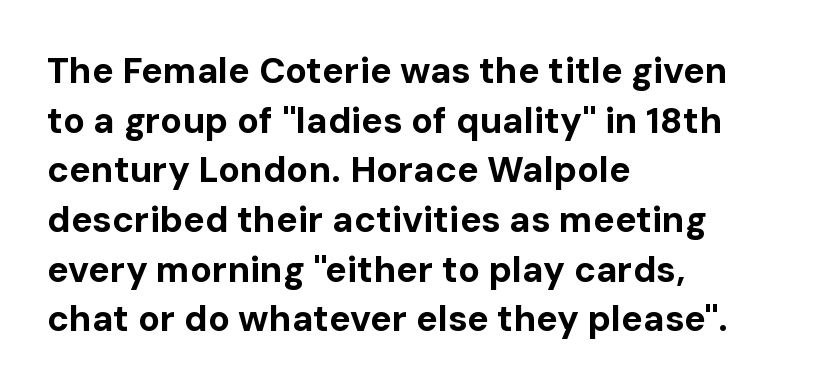
{"serif": "no", "italic": "no", "bold": "yes", "weight": "bold", "width": "normal", "stroke_contrast": "low", "x_height": "medium", "monospaced": "no", "underline": "no", "align": "left", "line_spacing": "normal", "line_spacing_ratio": 1.38, "letter_spacing": "normal", "letter_spacing_em": 0.0, "glyph_px": 36}
